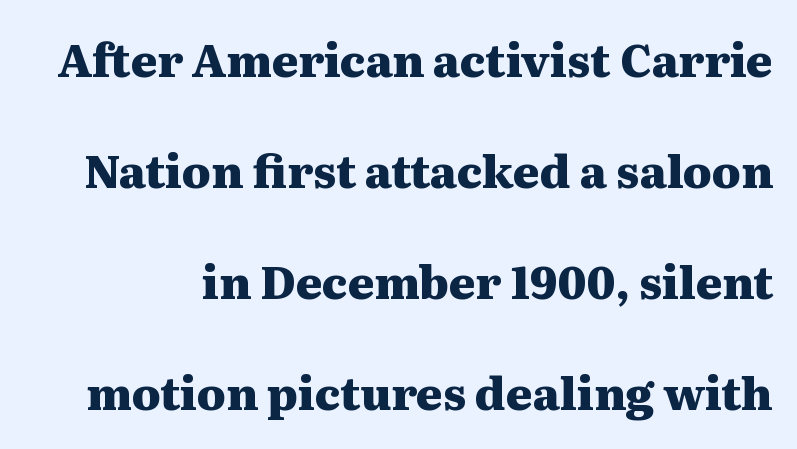
{"serif": "yes", "italic": "no", "bold": "yes", "weight": "heavy", "width": "wide", "stroke_contrast": "medium", "x_height": "medium", "monospaced": "no", "underline": "no", "line_spacing": "loose", "line_spacing_ratio": 2.47, "letter_spacing": "normal", "letter_spacing_em": 0.0, "glyph_px": 45}
